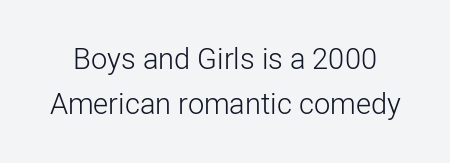
The image shows 29 px light sans-serif type, upright; set normal line spacing (1.54x), normal letter spacing, not underlined; low stroke contrast and a medium x-height.
